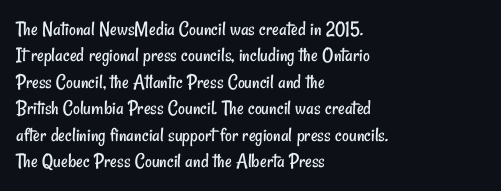
Q: Is the text bold? A: No.
Q: Is the text underlined? A: No.
Q: How is the paragraph aligned? A: Left-aligned.
Q: Is the spacing between letters normal or unusually wide? A: Normal.
Q: Is the spacing between lines tight, normal or loose? A: Normal.
